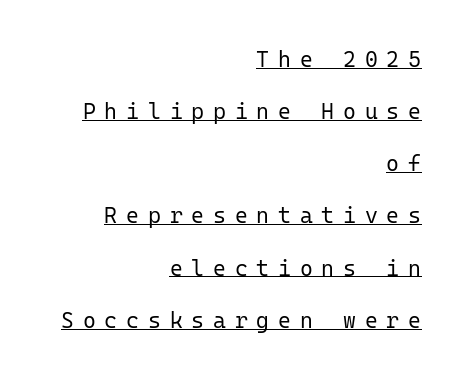
{"italic": "no", "bold": "no", "underline": "yes", "align": "right", "line_spacing": "loose", "line_spacing_ratio": 2.37, "letter_spacing": "wide", "letter_spacing_em": 0.4, "glyph_px": 22}
